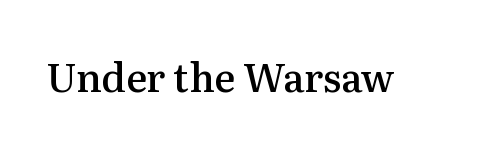
Stroke terminals: seriffed. Think of a printed novel: that variable character pitch is what you see here. Standard letterfit; no display-style spreading of the glyphs. The font is running at a semibold setting, under full bold. The specimen reads as upright at a glance. Honestly, there is no underline to notice here at all.
